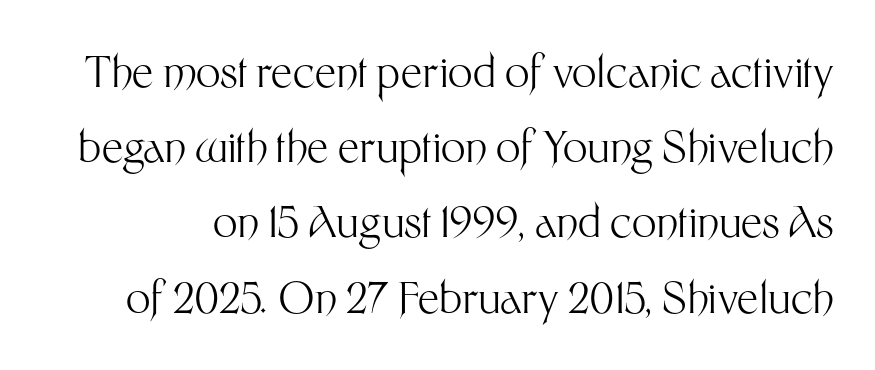
{"serif": "no", "italic": "no", "bold": "no", "weight": "light", "width": "normal", "stroke_contrast": "medium", "x_height": "medium", "monospaced": "no", "underline": "no", "line_spacing_ratio": 1.75, "letter_spacing": "normal", "letter_spacing_em": 0.0, "glyph_px": 43}
